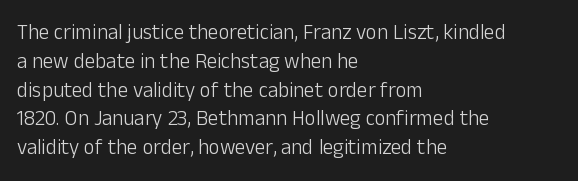
{"italic": "no", "bold": "no", "underline": "no", "align": "left", "line_spacing": "normal", "line_spacing_ratio": 1.37, "letter_spacing": "normal", "letter_spacing_em": 0.0, "glyph_px": 21}
